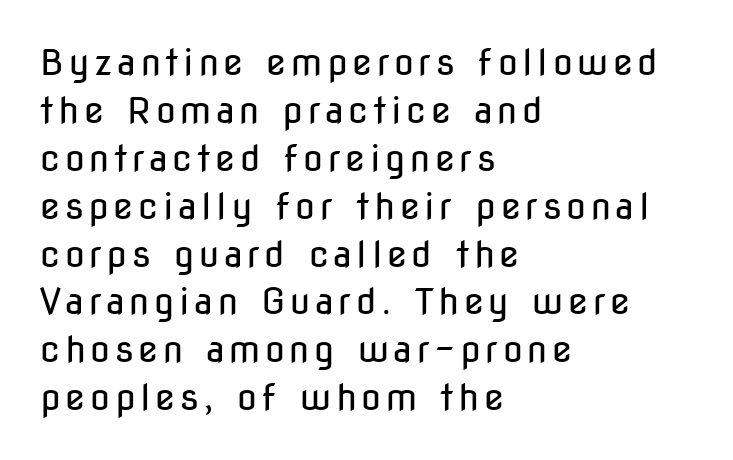
Character widths vary here, with narrow letters taking less room than wide ones. Only glyphs here, with clear space below each row. Every row of glyphs begins at an identical x-position on the left. Style check: upright.
